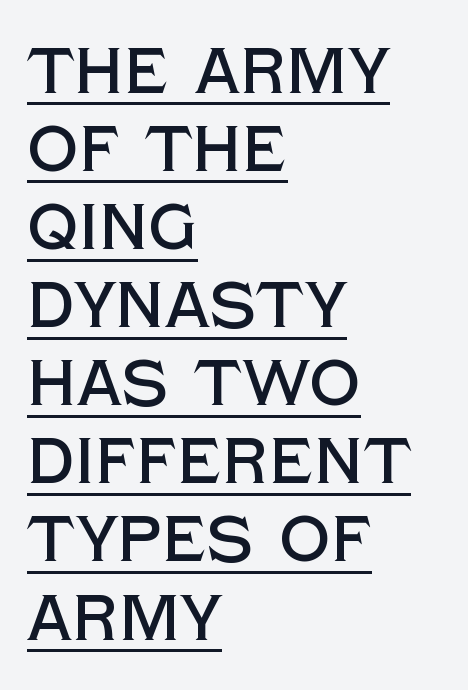
The image shows 64 px sans-serif type, upright; set left-aligned, line spacing 1.22x, normal letter spacing, underlined; a large x-height.
